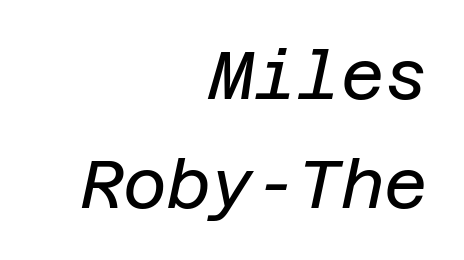
Q: Is the text bold? A: No.
Q: Is the text italic (slanted)? A: Yes, it leans right by about 12 degrees.
Q: Is the text underlined? A: No.
Q: How is the paragraph aligned? A: Right-aligned.
Q: Is the spacing between letters normal or unusually wide? A: Normal.
Q: Is the spacing between lines tight, normal or loose? A: Normal.
Q: Width (condensed, normal, or wide)? A: Normal.
Q: Stroke contrast? A: Low.
Q: x-height? A: Large.
